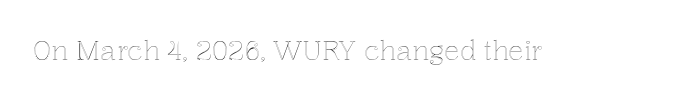
The image shows 26 px text type, upright; set normal letter spacing, not underlined.
